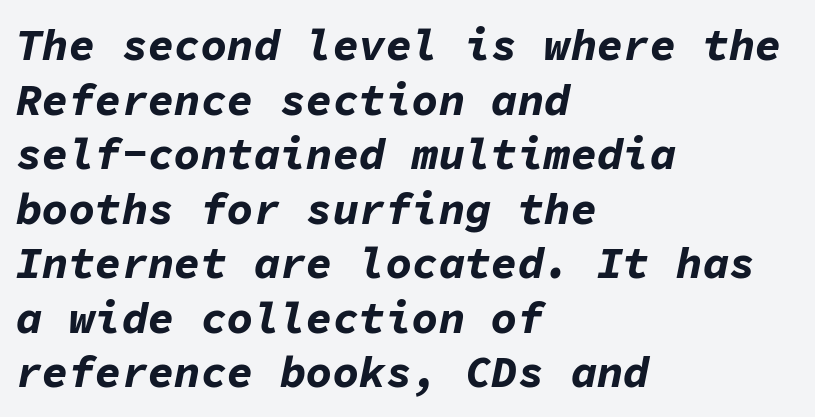
Q: Is the text bold? A: Yes.
Q: Is the text italic (slanted)? A: Yes, it leans right by about 11 degrees.
Q: Is the text underlined? A: No.
Q: How is the paragraph aligned? A: Left-aligned.
Q: Is the spacing between letters normal or unusually wide? A: Normal.
Q: Width (condensed, normal, or wide)? A: Normal.
Q: Stroke contrast? A: Low.
Q: x-height? A: Medium.
Q: Monospaced? A: Yes.
